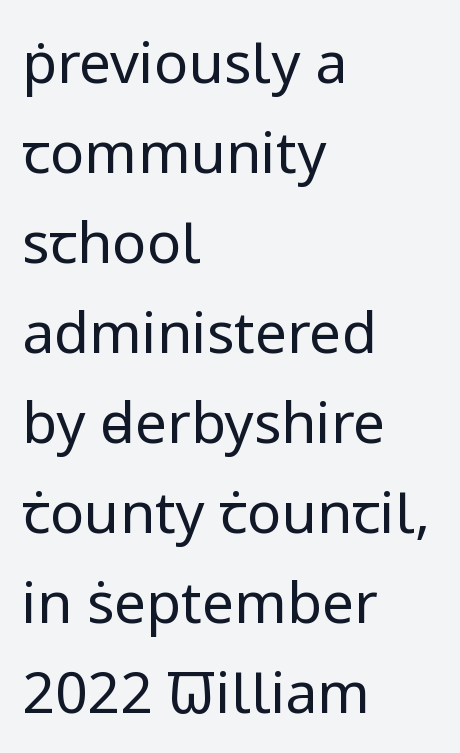
Q: Is the text bold? A: No.
Q: Is the text italic (slanted)? A: No, it is upright.
Q: Is the typeface a serif or a sans-serif typeface? A: Sans-serif.
Q: Is the text underlined? A: No.
Q: How is the paragraph aligned? A: Left-aligned.
Q: Is the spacing between letters normal or unusually wide? A: Normal.
Q: Is the spacing between lines tight, normal or loose? A: Normal.
Q: Width (condensed, normal, or wide)? A: Normal.
Q: Stroke contrast? A: Low.
Q: x-height? A: Medium.
Q: Monospaced? A: No.
